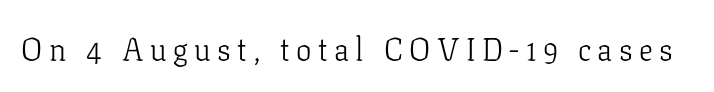
You can tell from the footed stems that serif type was used. The tracking jumps out immediately: characters are airy and widely separated. The type sits square on the baseline with zero lean. Think of a printed novel: that variable character pitch is what you see here. Summary of weight: not heavy and not bold. Beneath every word, the page is bare.
